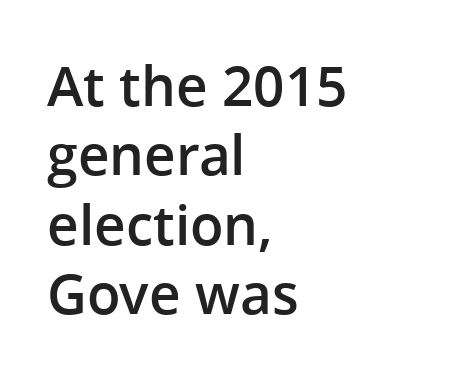
{"serif": "no", "italic": "no", "bold": "semi", "weight": "semibold", "width": "normal", "stroke_contrast": "low", "x_height": "medium", "monospaced": "no", "underline": "no", "align": "left", "line_spacing": "normal", "line_spacing_ratio": 1.26, "letter_spacing": "normal", "letter_spacing_em": 0.0, "glyph_px": 55}
